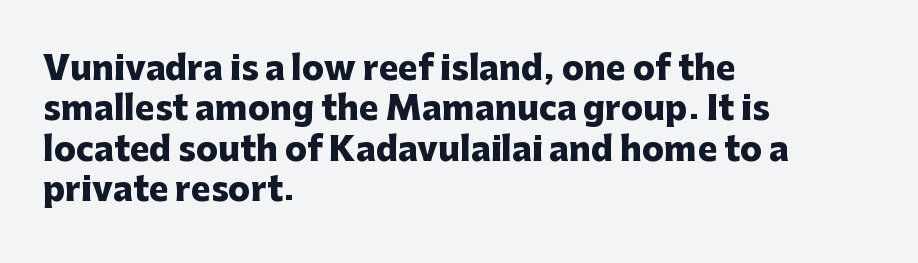
The sample has been set heavy, in full bold. These lines are set flush left with a ragged right edge. The letters sit at their default tracking, neither squeezed nor spread. Character widths vary here, with narrow letters taking less room than wide ones. Style check: upright. Only glyphs here, with clear space below each row.
